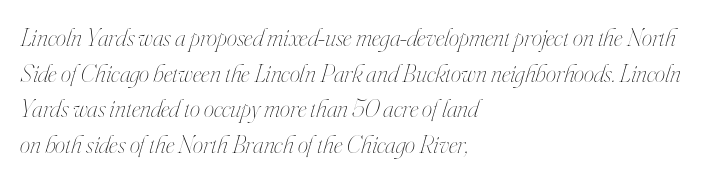
In terms of posture, this sample is oblique. Stems and bowls with no extra thickness — not bold. Line starts are locked; line ends wander. Each row of text sits above clean, open space.
